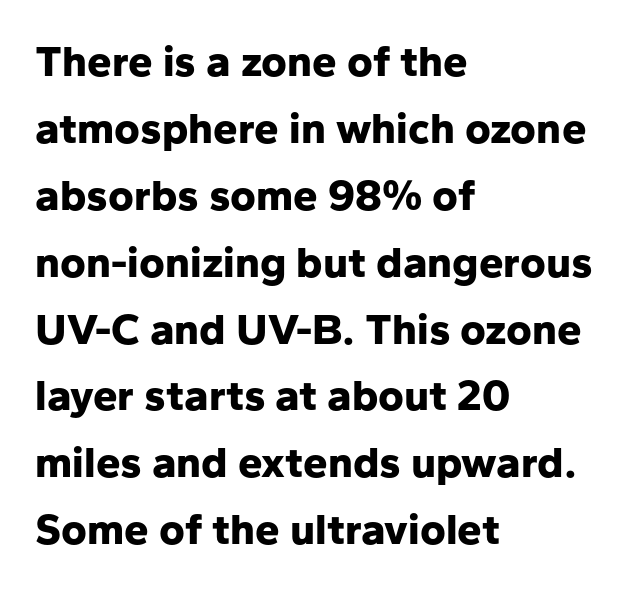
The image shows 44 px bold sans-serif type, upright; set left-aligned, normal line spacing (1.52x), normal letter spacing, not underlined; low stroke contrast and a medium x-height.
